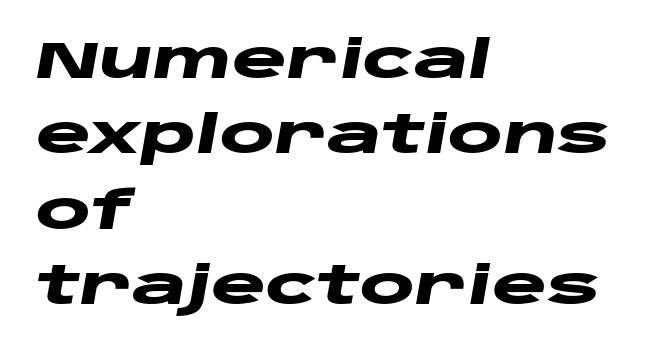
Descenders are the only things crossing below the line. Students, this is bold: see how much ink each stroke carries. Do the characters align in a grid? No, the font is proportional. Is the block centered? No — it sits flush against the left margin.
